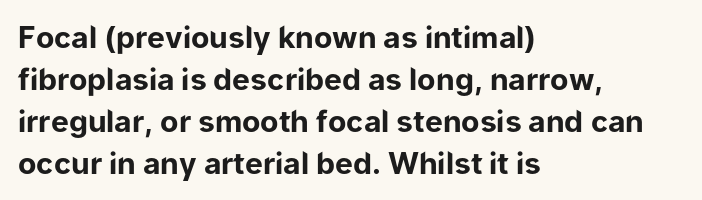
The lines sit at an ordinary, default distance from one another. Each glyph is drawn with heavy, bold strokes. Is there any slant? The stems are plumb. Descender tails drop into unmarked territory.
